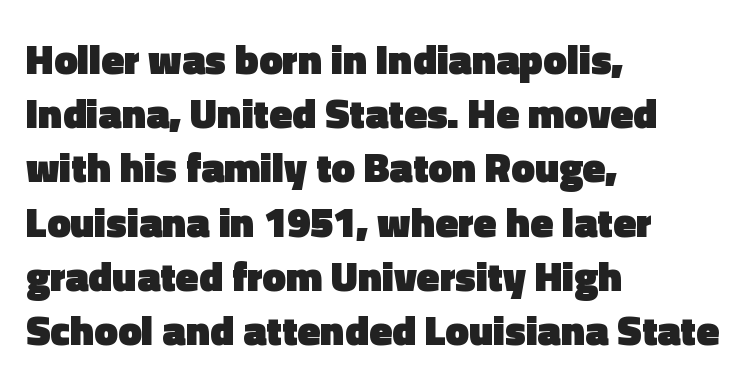
{"serif": "no", "italic": "no", "bold": "yes", "weight": "heavy", "width": "normal", "x_height": "medium", "monospaced": "no", "underline": "no", "align": "left", "line_spacing": "normal", "line_spacing_ratio": 1.29, "letter_spacing": "normal", "letter_spacing_em": 0.0, "glyph_px": 42}
